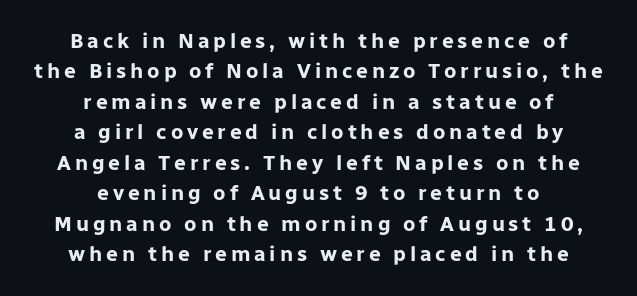
The image shows 21 px bold type, upright; set centered, normal line spacing (1.45x), not underlined.
